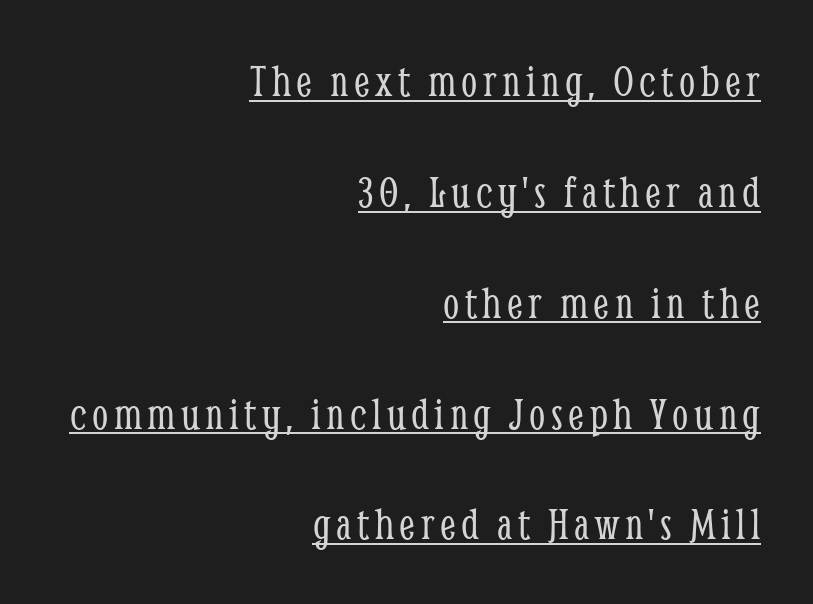
{"serif": "yes", "italic": "no", "bold": "no", "weight": "light", "width": "condensed", "stroke_contrast": "low", "x_height": "medium", "monospaced": "no", "underline": "yes", "align": "right", "line_spacing": "loose", "line_spacing_ratio": 2.41, "glyph_px": 46}
